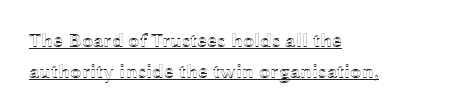
{"italic": "no", "underline": "yes", "align": "left", "line_spacing": "normal", "line_spacing_ratio": 1.55, "letter_spacing": "normal", "letter_spacing_em": 0.0, "glyph_px": 20}
